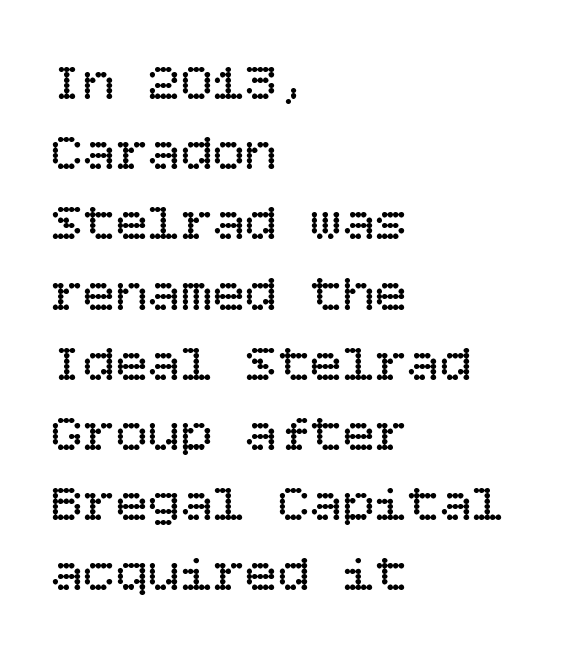
The image shows 54 px regular-weight type, upright; set left-aligned, normal line spacing (1.3x), normal letter spacing, not underlined; low stroke contrast and a large x-height.
